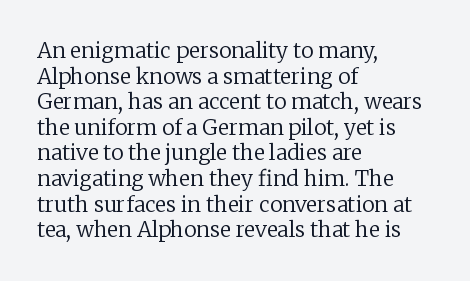
Q: Is the text bold? A: No.
Q: Is the text italic (slanted)? A: No, it is upright.
Q: Is the text underlined? A: No.
Q: How is the paragraph aligned? A: Left-aligned.
Q: Is the spacing between letters normal or unusually wide? A: Normal.
